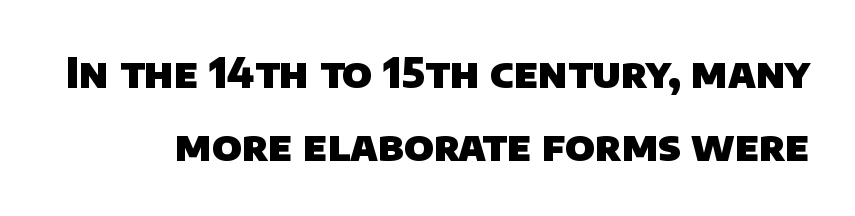
The letters carry no serifs — their stems end cleanly without finishing strokes. Check under the words: just untouched page. Inter-character spacing is left at the font's built-in metrics. Spacing verdict: proportional, widths tailored to each character. Strong, thick strokes mark this as bold type.
